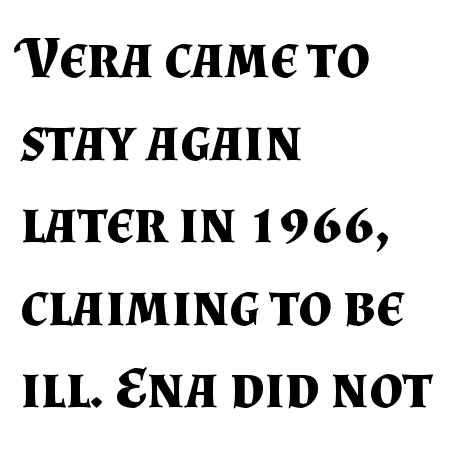
Q: Is the text bold? A: Yes.
Q: Is the text italic (slanted)? A: No, it is upright.
Q: Is the typeface a serif or a sans-serif typeface? A: Serif.
Q: Is the text underlined? A: No.
Q: How is the paragraph aligned? A: Left-aligned.
Q: Is the spacing between letters normal or unusually wide? A: Normal.
Q: Is the spacing between lines tight, normal or loose? A: Normal.
Q: Width (condensed, normal, or wide)? A: Normal.
Q: Stroke contrast? A: Medium.
Q: x-height? A: Small.
Q: Monospaced? A: No.
